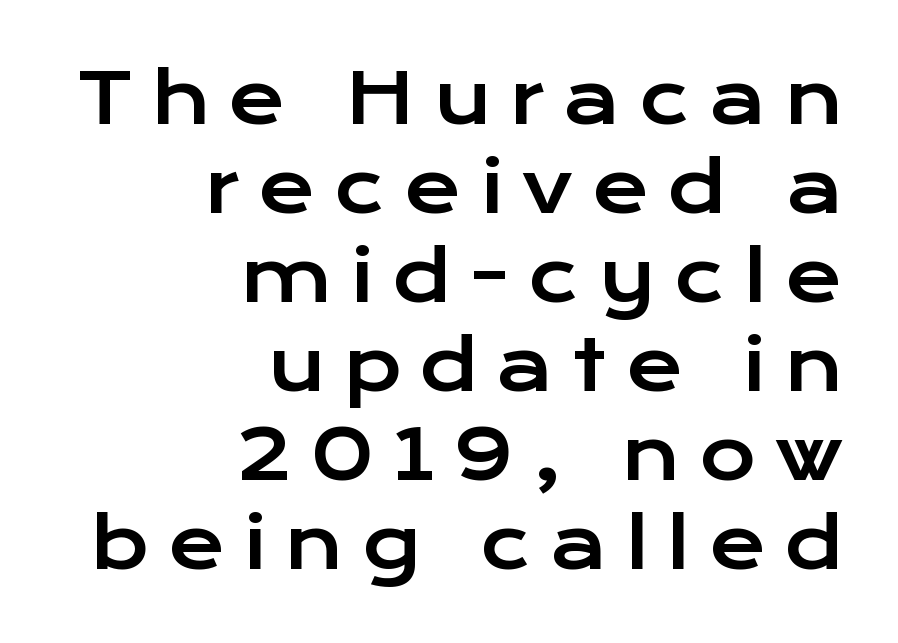
{"serif": "no", "italic": "no", "width": "wide", "stroke_contrast": "low", "x_height": "medium", "monospaced": "no", "underline": "no", "align": "right", "line_spacing": "normal", "line_spacing_ratio": 1.29, "letter_spacing": "wide", "letter_spacing_em": 0.27, "glyph_px": 69}
